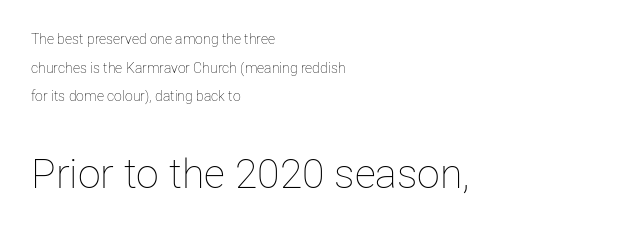
The image shows 41 px thin type, upright; set left-aligned, loose line spacing (2.04x), normal letter spacing, not underlined; the second (bottom) block is 2.93x larger; low stroke contrast and a medium x-height.
